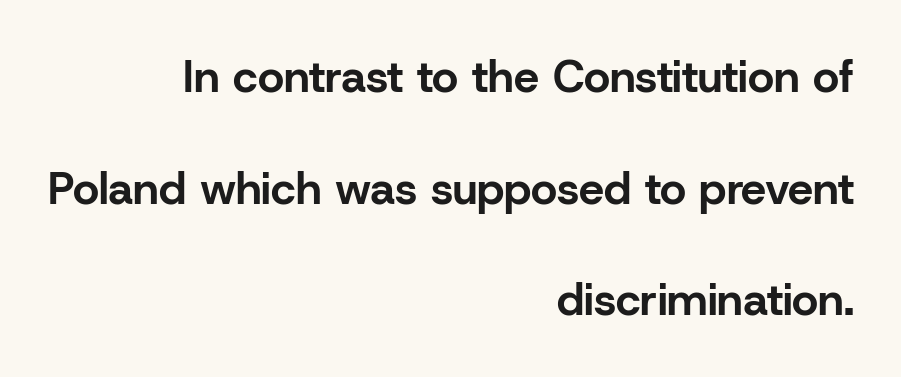
Q: Is the text bold? A: Yes.
Q: Is the text italic (slanted)? A: No, it is upright.
Q: Is the typeface a serif or a sans-serif typeface? A: Sans-serif.
Q: Is the text underlined? A: No.
Q: How is the paragraph aligned? A: Right-aligned.
Q: Is the spacing between letters normal or unusually wide? A: Normal.
Q: Is the spacing between lines tight, normal or loose? A: Loose.
Q: Width (condensed, normal, or wide)? A: Normal.
Q: Stroke contrast? A: Low.
Q: x-height? A: Medium.
Q: Monospaced? A: No.
